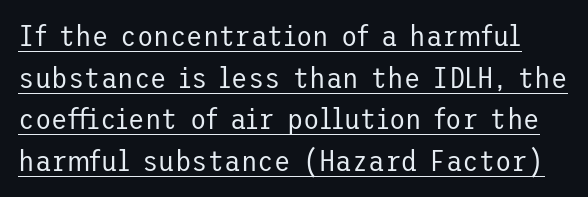
The image shows 30 px regular-weight sans-serif type, upright; set normal line spacing (1.39x), normal letter spacing, underlined; low stroke contrast and a medium x-height.
